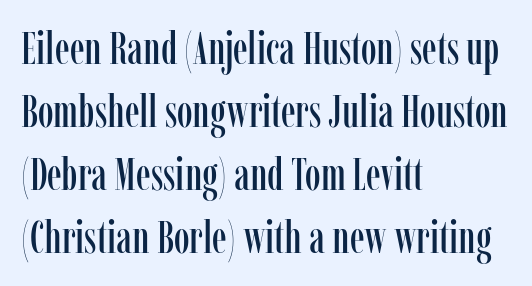
The face used here is proportionally spaced, like ordinary book or web type. A typesetter would label this face a serif. Alignment: flush left. Anything drawn beneath the words? Only blank space. Tall strokes in this sample are plumb rather than angled. The passage shown has conventional tracking throughout.
